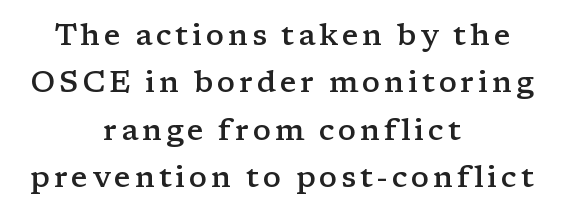
Q: Is the text bold? A: Semi-bold.
Q: Is the text italic (slanted)? A: No, it is upright.
Q: Is the typeface a serif or a sans-serif typeface? A: Serif.
Q: Is the text underlined? A: No.
Q: How is the paragraph aligned? A: Centered.
Q: Is the spacing between lines tight, normal or loose? A: Normal.
Q: Width (condensed, normal, or wide)? A: Wide.
Q: Stroke contrast? A: Low.
Q: x-height? A: Medium.
Q: Monospaced? A: No.
